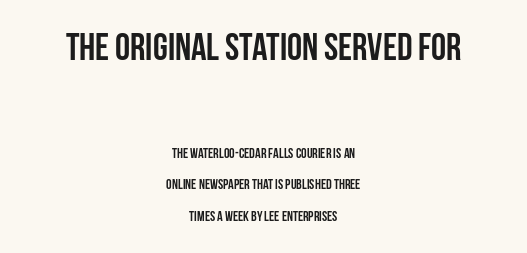
{"serif": "no", "italic": "no", "bold": "yes", "weight": "semibold", "width": "condensed", "stroke_contrast": "low", "x_height": "large", "monospaced": "no", "underline": "no", "align": "center", "line_spacing": "loose", "line_spacing_ratio": 2.25, "letter_spacing": "normal", "letter_spacing_em": 0.0, "larger_block": "first", "size_ratio": 2.71, "glyph_px": 38}
